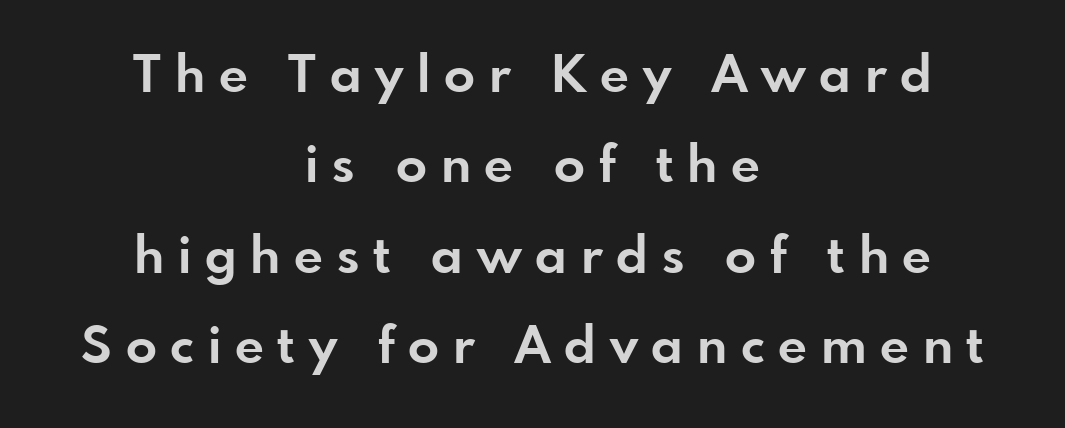
The letters stand straight up with perfectly vertical stems. Each row of text sits above clean, open space. The paragraph has two soft edges and a firm central axis. The face used here is proportionally spaced, like ordinary book or web type. The tracking jumps out immediately: characters are airy and widely separated. Is the type bold? Yes — the strokes are clearly thick and heavy.
